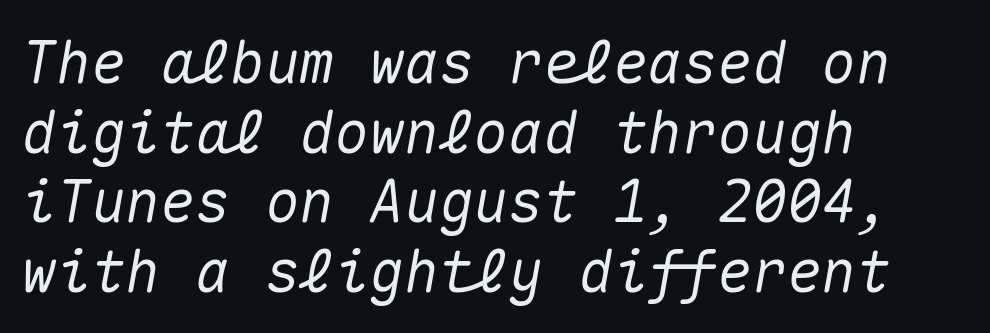
Inter-character spacing is left at the font's built-in metrics. One-word summary of the alignment: left. Each letter, wide or thin by design, is forced into the same width here. Any mark beneath the type? The region is blank. Compared with ordinary roman type, these characters are visibly tilted.
